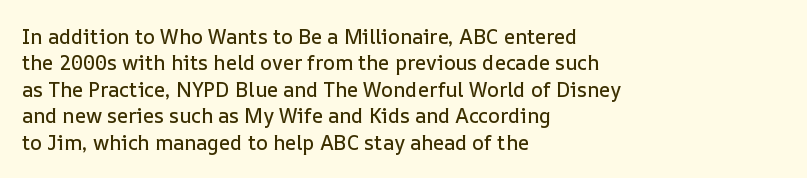
{"italic": "no", "underline": "no", "align": "left", "line_spacing": "normal", "line_spacing_ratio": 1.32, "letter_spacing": "normal", "letter_spacing_em": 0.0, "glyph_px": 20}
